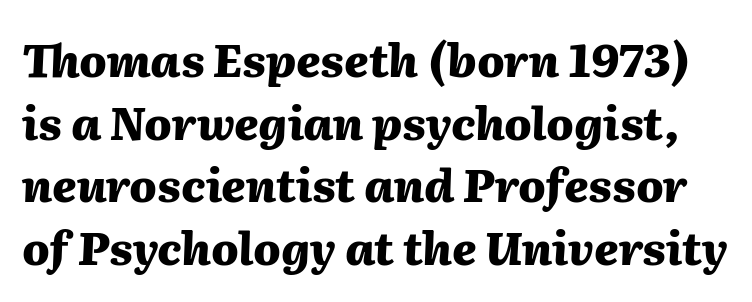
{"italic": "yes", "lean": "right", "slant_degrees": 2, "bold": "yes", "weight": "heavy", "width": "normal", "stroke_contrast": "medium", "x_height": "medium", "monospaced": "no", "underline": "no", "line_spacing": "normal", "line_spacing_ratio": 1.39, "letter_spacing": "normal", "letter_spacing_em": 0.0, "glyph_px": 45}
